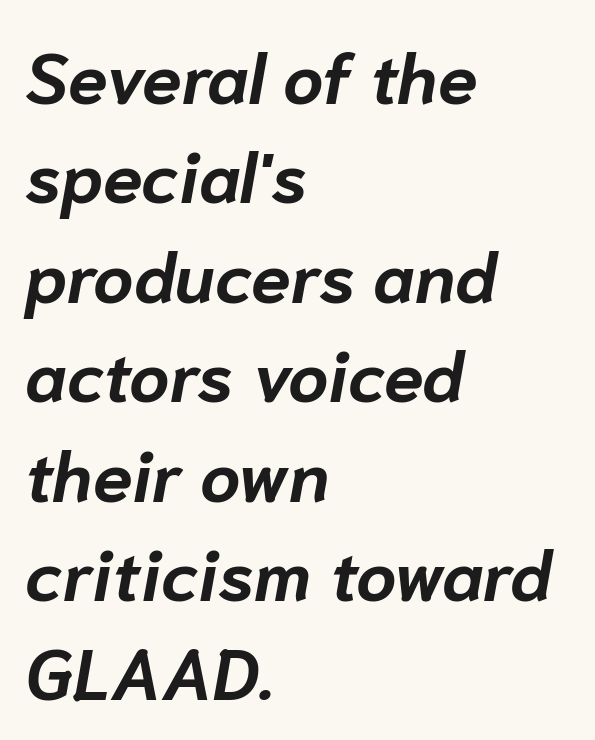
The image shows 71 px bold type, italic (leaning right); set left-aligned, normal line spacing (1.4x), normal letter spacing, not underlined; low stroke contrast and a medium x-height.
